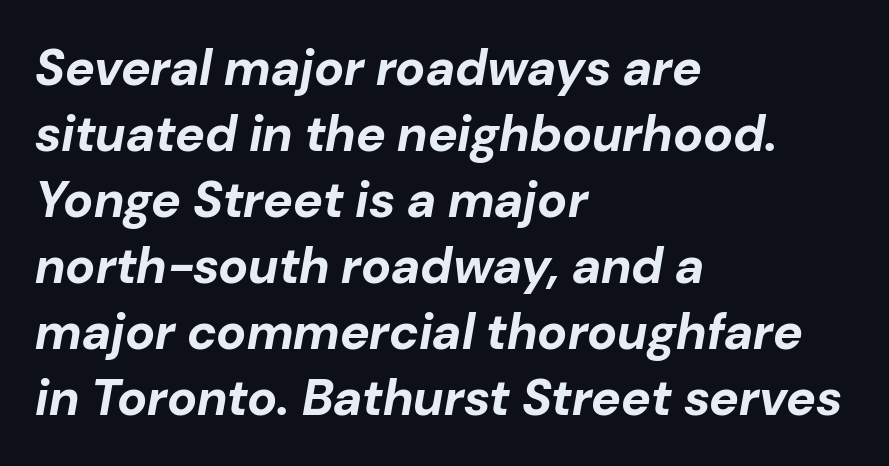
{"italic": "yes", "lean": "right", "slant_degrees": 10, "bold": "yes", "weight": "bold", "width": "normal", "stroke_contrast": "low", "x_height": "medium", "monospaced": "no", "underline": "no", "align": "left", "line_spacing": "normal", "line_spacing_ratio": 1.32, "letter_spacing": "normal", "letter_spacing_em": 0.0, "glyph_px": 50}
